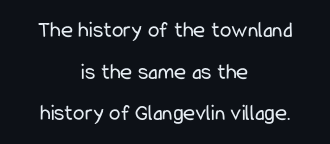
Q: Is the text bold? A: No.
Q: Is the text italic (slanted)? A: No, it is upright.
Q: Is the text underlined? A: No.
Q: How is the paragraph aligned? A: Centered.
Q: Is the spacing between letters normal or unusually wide? A: Normal.
